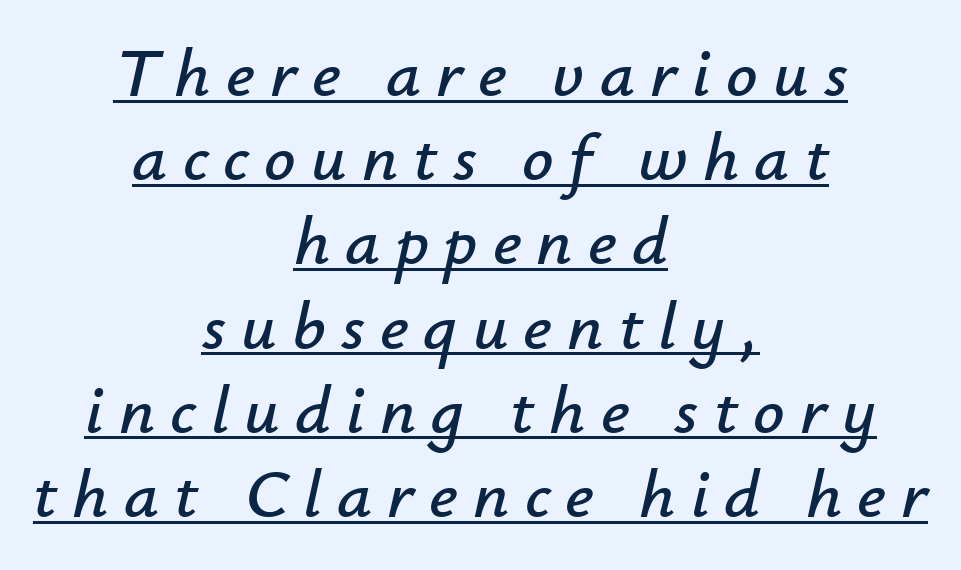
Q: Is the text italic (slanted)? A: Yes, it leans right by about 12 degrees.
Q: Is the text underlined? A: Yes.
Q: How is the paragraph aligned? A: Centered.
Q: Is the spacing between letters normal or unusually wide? A: Unusually wide.
Q: Width (condensed, normal, or wide)? A: Normal.
Q: Stroke contrast? A: Low.
Q: x-height? A: Small.
Q: Monospaced? A: No.
